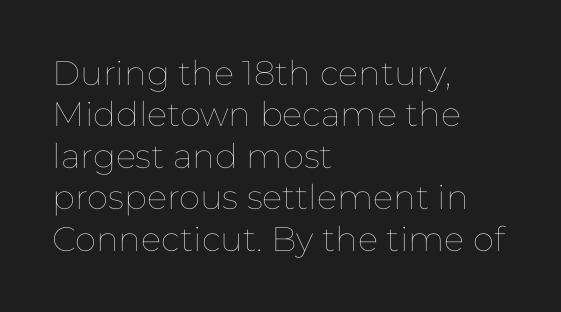
Q: Is the text bold? A: No.
Q: Is the text italic (slanted)? A: No, it is upright.
Q: Is the text underlined? A: No.
Q: How is the paragraph aligned? A: Left-aligned.
Q: Is the spacing between letters normal or unusually wide? A: Normal.
Q: Width (condensed, normal, or wide)? A: Normal.
Q: Stroke contrast? A: Low.
Q: x-height? A: Medium.
Q: Monospaced? A: No.
